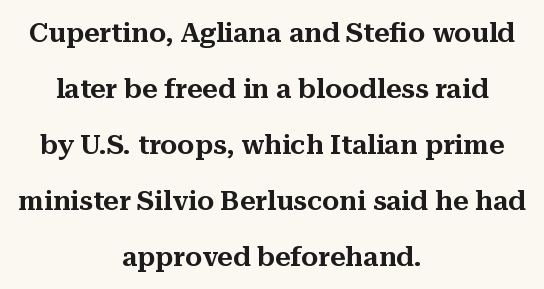
Q: Is the text italic (slanted)? A: No, it is upright.
Q: Is the text underlined? A: No.
Q: How is the paragraph aligned? A: Centered.
Q: Is the spacing between letters normal or unusually wide? A: Normal.
Q: Is the spacing between lines tight, normal or loose? A: Loose.
